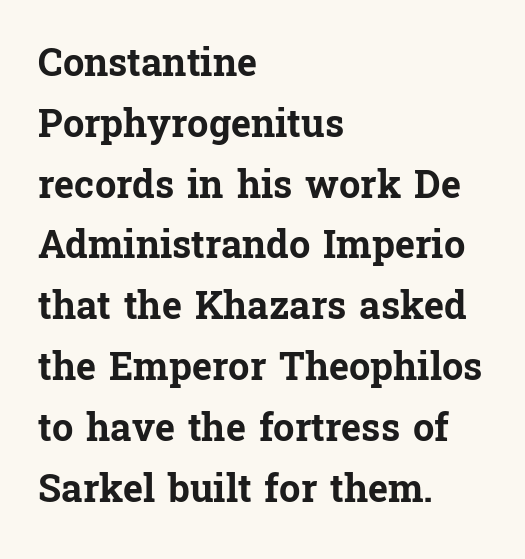
Q: Is the text bold? A: Yes.
Q: Is the text italic (slanted)? A: No, it is upright.
Q: Is the typeface a serif or a sans-serif typeface? A: Serif.
Q: Is the text underlined? A: No.
Q: How is the paragraph aligned? A: Left-aligned.
Q: Is the spacing between letters normal or unusually wide? A: Normal.
Q: Is the spacing between lines tight, normal or loose? A: Normal.
Q: Width (condensed, normal, or wide)? A: Normal.
Q: Stroke contrast? A: Low.
Q: x-height? A: Medium.
Q: Monospaced? A: No.
